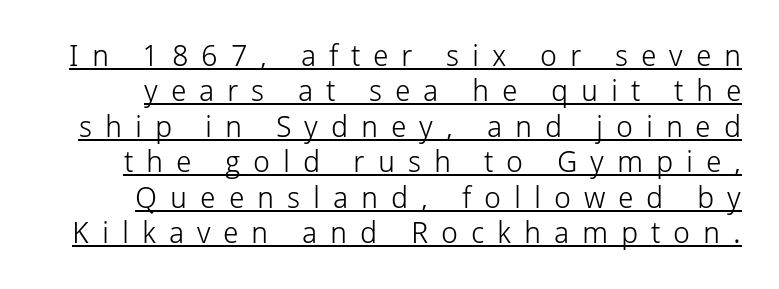
Q: Is the text bold? A: No.
Q: Is the text italic (slanted)? A: No, it is upright.
Q: Is the typeface a serif or a sans-serif typeface? A: Sans-serif.
Q: Is the text underlined? A: Yes.
Q: Is the spacing between letters normal or unusually wide? A: Unusually wide.
Q: Width (condensed, normal, or wide)? A: Normal.
Q: Stroke contrast? A: Low.
Q: x-height? A: Medium.
Q: Monospaced? A: No.
